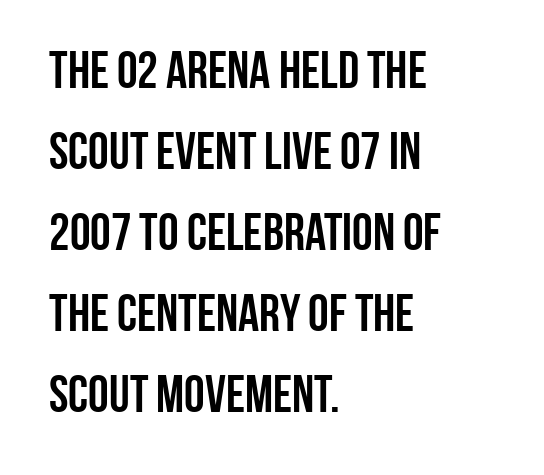
Proportional: the letters do not fall into vertical columns. Bold? Absolutely — the strokes are thick and heavy. In terms of letterform style, serifs are entirely absent. Nothing unusual about the tracking: characters are spaced as the font intends.
